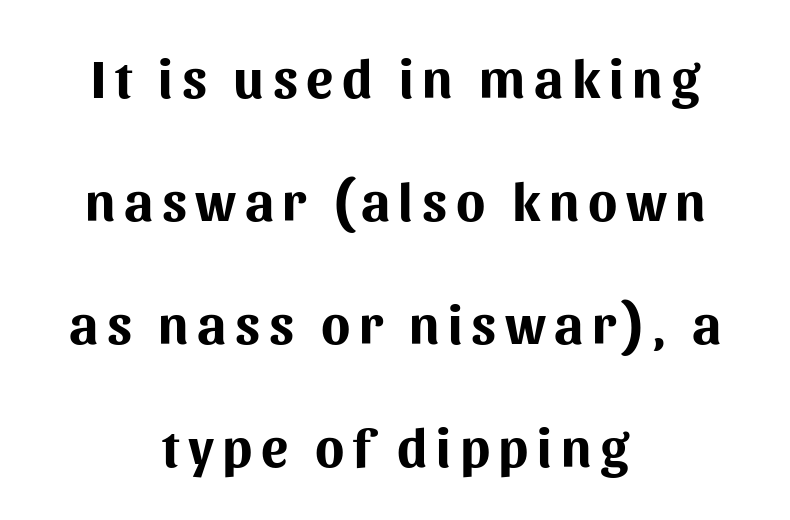
The image shows 54 px bold sans-serif type, upright; set centered, loose line spacing (2.28x), not underlined; medium stroke contrast and a medium x-height.
